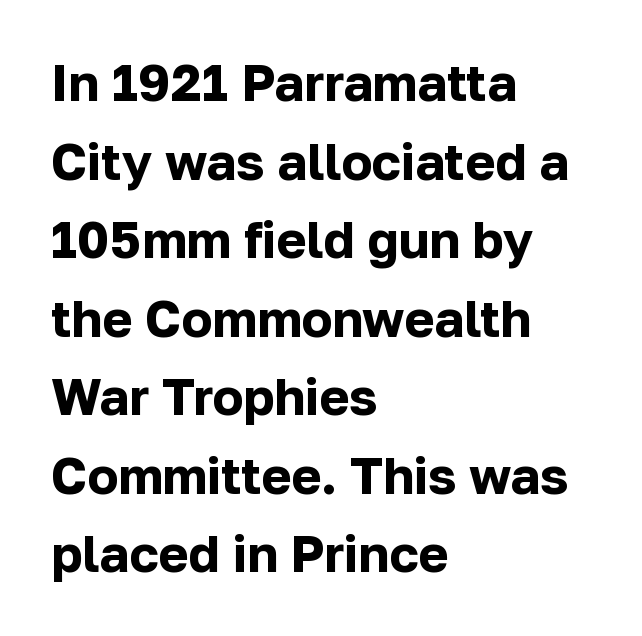
Q: Is the text bold? A: Yes.
Q: Is the text italic (slanted)? A: No, it is upright.
Q: Is the typeface a serif or a sans-serif typeface? A: Sans-serif.
Q: Is the text underlined? A: No.
Q: How is the paragraph aligned? A: Left-aligned.
Q: Is the spacing between letters normal or unusually wide? A: Normal.
Q: Is the spacing between lines tight, normal or loose? A: Normal.
Q: Width (condensed, normal, or wide)? A: Normal.
Q: Stroke contrast? A: Low.
Q: x-height? A: Medium.
Q: Monospaced? A: No.
